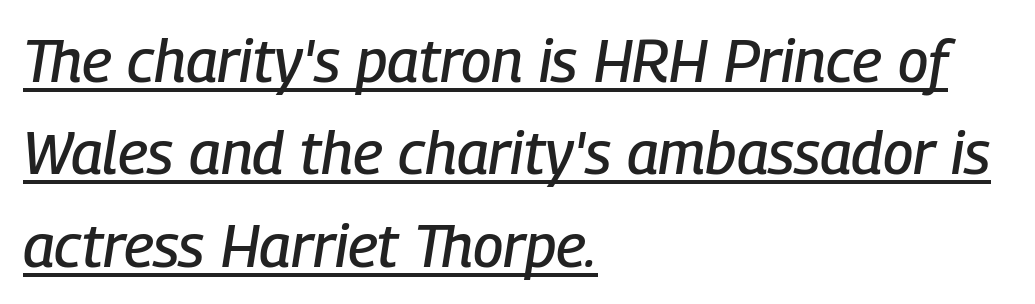
{"italic": "yes", "lean": "right", "slant_degrees": 9, "width": "condensed", "stroke_contrast": "low", "x_height": "medium", "monospaced": "no", "underline": "yes", "align": "left", "line_spacing": "normal", "line_spacing_ratio": 1.54, "letter_spacing": "normal", "letter_spacing_em": 0.0, "glyph_px": 60}
